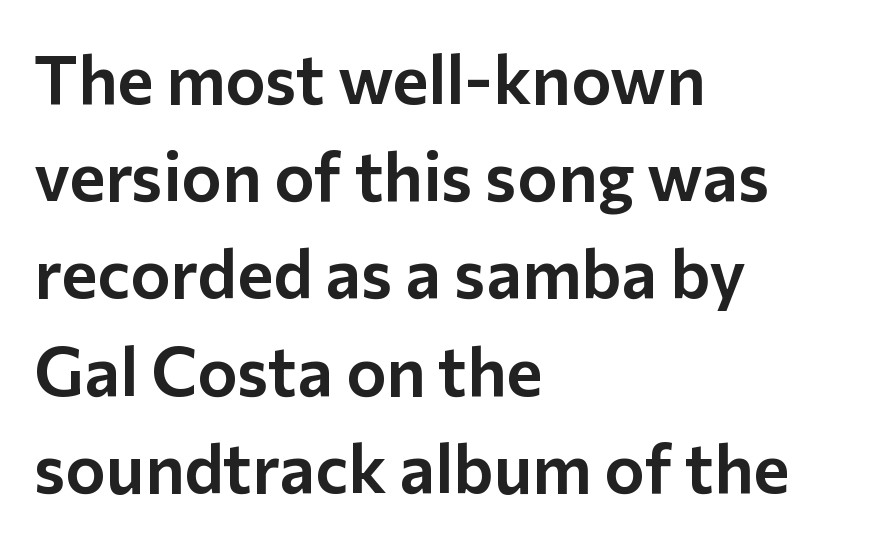
{"serif": "no", "italic": "no", "width": "normal", "stroke_contrast": "low", "x_height": "medium", "monospaced": "no", "underline": "no", "align": "left", "line_spacing": "normal", "line_spacing_ratio": 1.43, "letter_spacing": "normal", "letter_spacing_em": 0.0, "glyph_px": 68}
